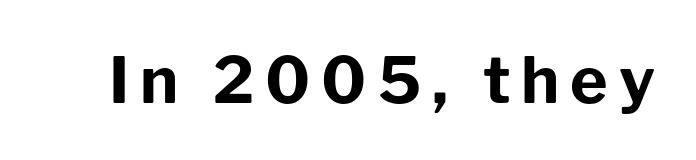
Set as a true bold cut, around the 700 mark. These lines are rendered in a variable-pitch font. Words float on clear page, feet unadorned. Classification — sans serif. Characters remain perfectly vertical along every line.
